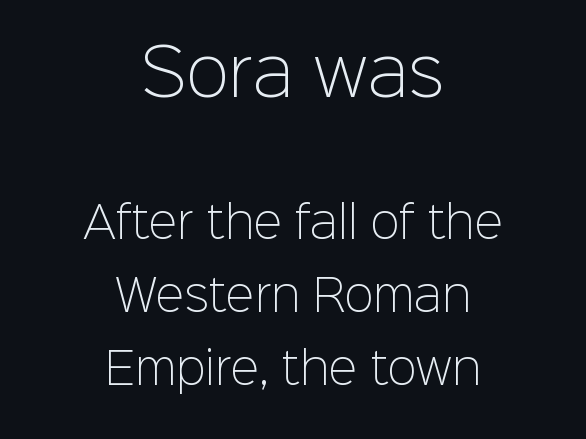
{"serif": "no", "italic": "no", "bold": "no", "weight": "light", "width": "normal", "stroke_contrast": "low", "x_height": "medium", "monospaced": "no", "underline": "no", "align": "center", "line_spacing": "normal", "line_spacing_ratio": 1.69, "letter_spacing": "normal", "letter_spacing_em": 0.0, "larger_block": "first", "size_ratio": 1.49, "glyph_px": 64}
